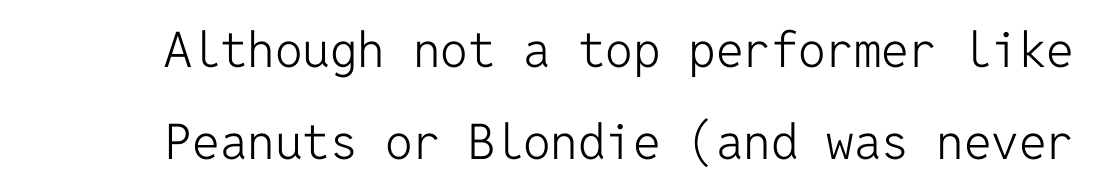
{"serif": "no", "italic": "no", "bold": "no", "weight": "light", "width": "normal", "stroke_contrast": "low", "x_height": "medium", "monospaced": "yes", "underline": "no", "line_spacing_ratio": 1.88, "letter_spacing": "normal", "letter_spacing_em": 0.0, "glyph_px": 49}
